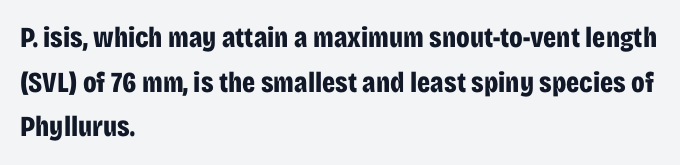
Underline: absent. Tracking here is standard; glyphs follow each other at the usual distance. The lines sit at an ordinary, default distance from one another. Teacher's note: observe the even left margin — that is flush-left alignment. The font's upright variant was chosen for this text.
